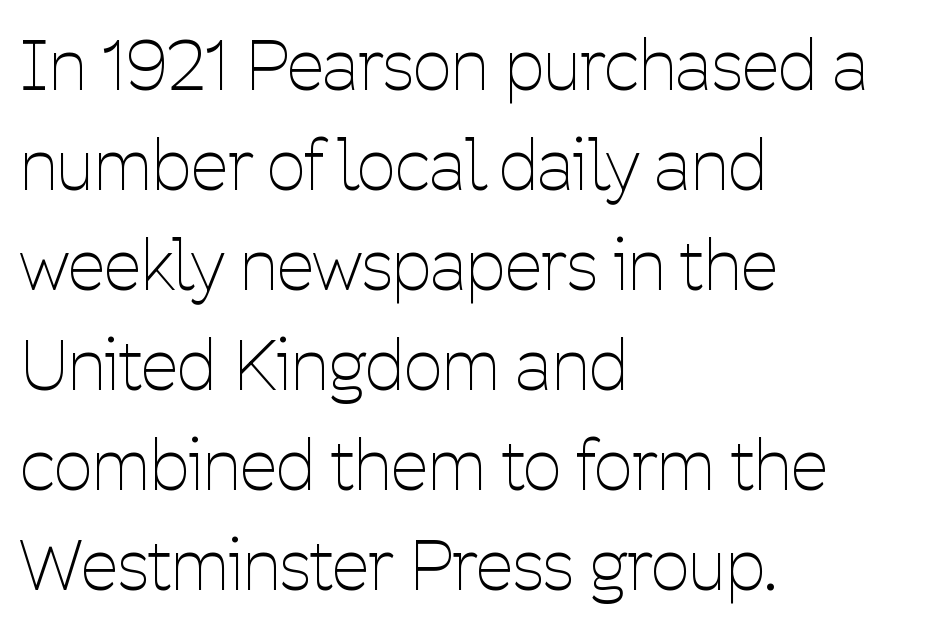
The image shows 68 px thin, condensed sans-serif type, upright; set left-aligned, normal line spacing (1.47x), normal letter spacing, not underlined; low stroke contrast and a medium x-height.
